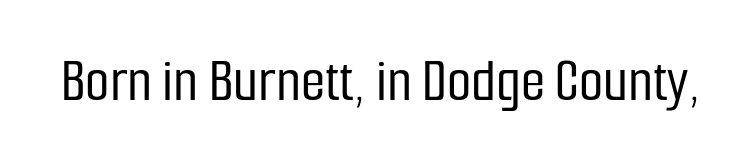
The image shows 63 px condensed sans-serif type, upright; set normal letter spacing, not underlined; low stroke contrast and a medium x-height.
